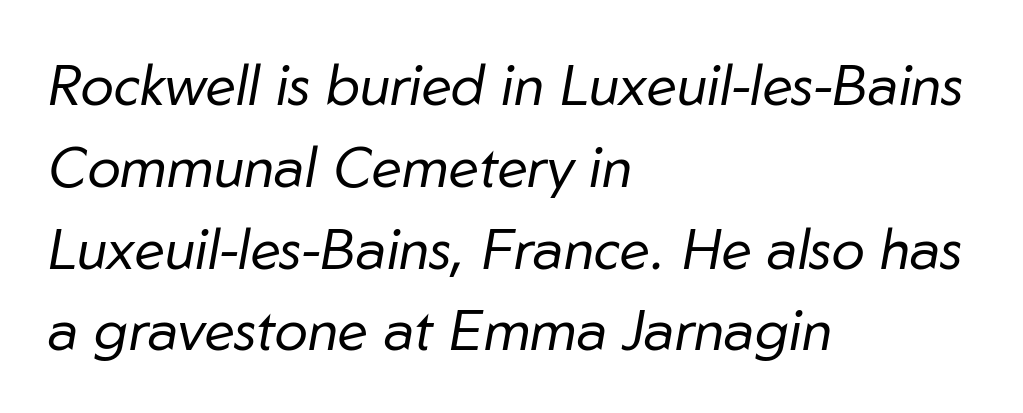
{"italic": "yes", "lean": "right", "slant_degrees": 10, "bold": "no", "weight": "regular", "width": "normal", "stroke_contrast": "low", "x_height": "medium", "monospaced": "no", "underline": "no", "align": "left", "line_spacing": "normal", "line_spacing_ratio": 1.46, "letter_spacing": "normal", "letter_spacing_em": 0.0, "glyph_px": 56}
